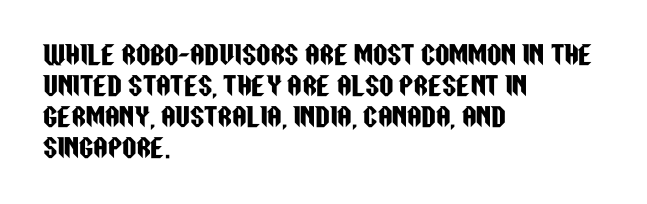
{"italic": "no", "underline": "no", "align": "left", "line_spacing_ratio": 1.24, "letter_spacing": "normal", "letter_spacing_em": 0.0, "glyph_px": 25}
